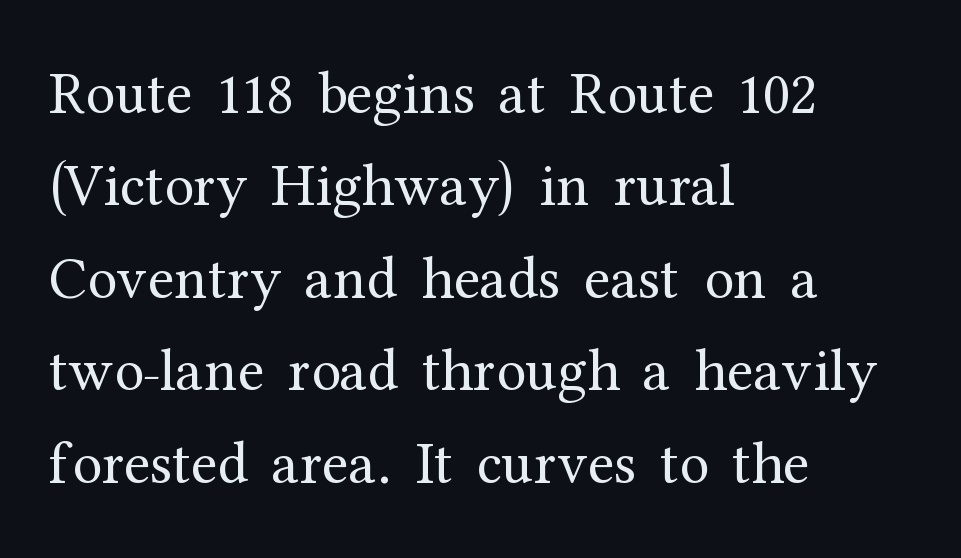
The image shows 60 px regular-weight serif type, upright; set left-aligned, normal line spacing (1.54x), normal letter spacing, not underlined; medium stroke contrast and a medium x-height.
